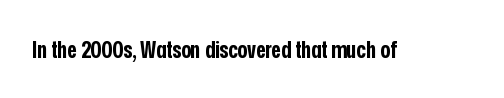
The image shows 23 px bold type, upright; set normal letter spacing, not underlined.
